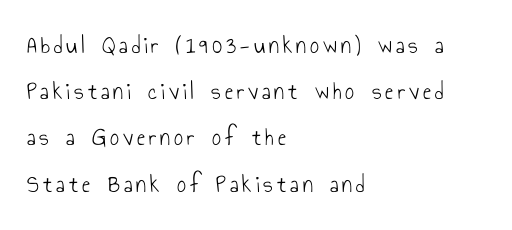
Q: Is the text bold? A: No.
Q: Is the text italic (slanted)? A: No, it is upright.
Q: Is the text underlined? A: No.
Q: How is the paragraph aligned? A: Left-aligned.
